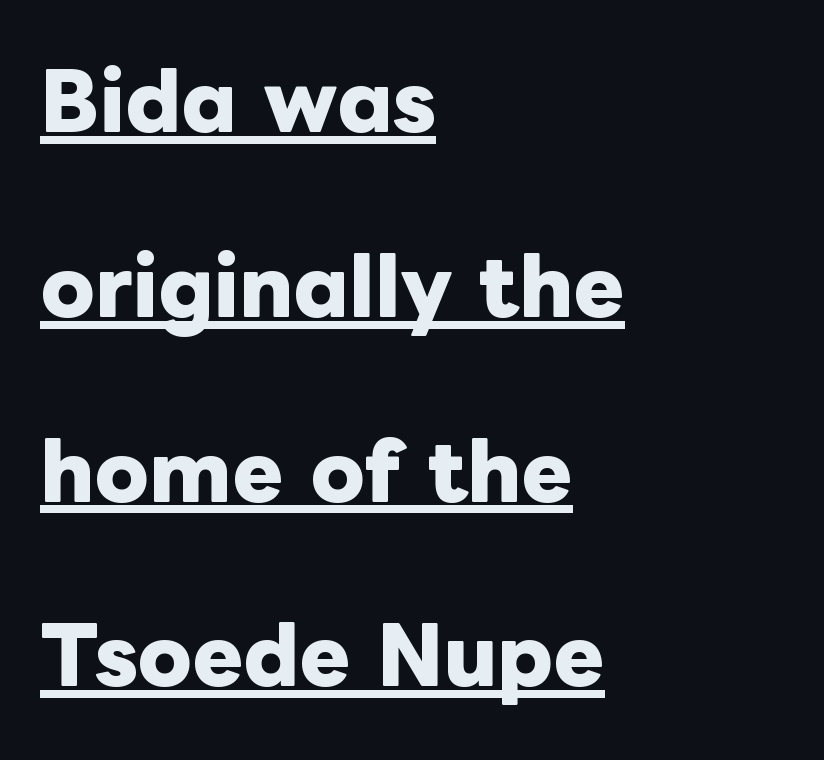
The designer dialed line spacing up above the default. The typesetting leans heavy: a genuine bold. Compared with typical body copy, the letter spacing here is the same. This sample carries an underscore along the baseline area. These lines are rendered in a variable-pitch font.
